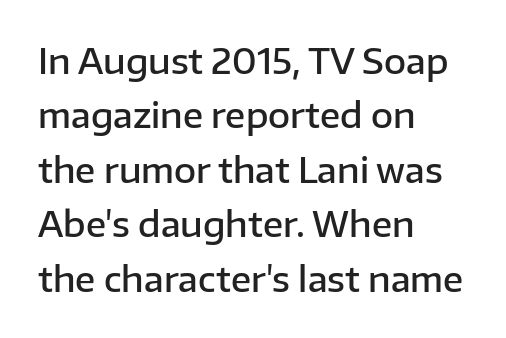
Q: Is the text bold? A: Semi-bold.
Q: Is the text italic (slanted)? A: No, it is upright.
Q: Is the typeface a serif or a sans-serif typeface? A: Sans-serif.
Q: Is the text underlined? A: No.
Q: How is the paragraph aligned? A: Left-aligned.
Q: Is the spacing between letters normal or unusually wide? A: Normal.
Q: Is the spacing between lines tight, normal or loose? A: Normal.
Q: Width (condensed, normal, or wide)? A: Normal.
Q: Stroke contrast? A: Low.
Q: x-height? A: Medium.
Q: Monospaced? A: No.
